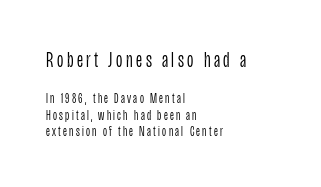
The compositor pushed each line to the left boundary. The gap between lines stays unmarked. The face looks like a standard text weight, possibly lighter. Italic? Not at all — the glyphs are vertical.
